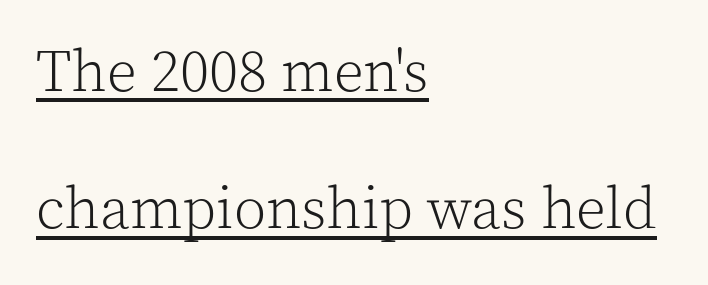
The image shows 59 px light serif type, upright; set left-aligned, loose line spacing (2.33x), normal letter spacing, underlined; a medium x-height.
